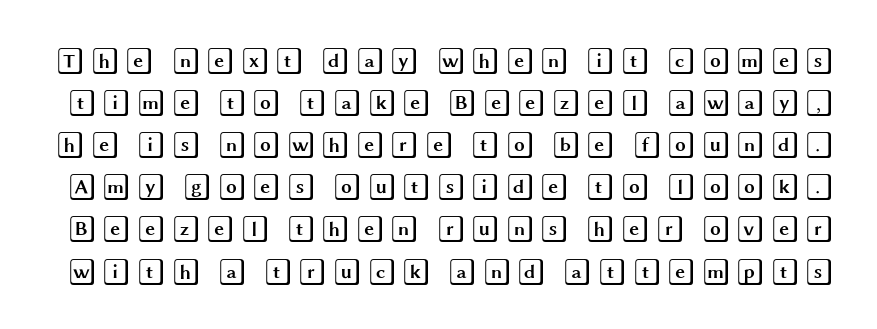
{"italic": "no", "underline": "no", "line_spacing": "normal", "line_spacing_ratio": 1.56, "glyph_px": 27}
